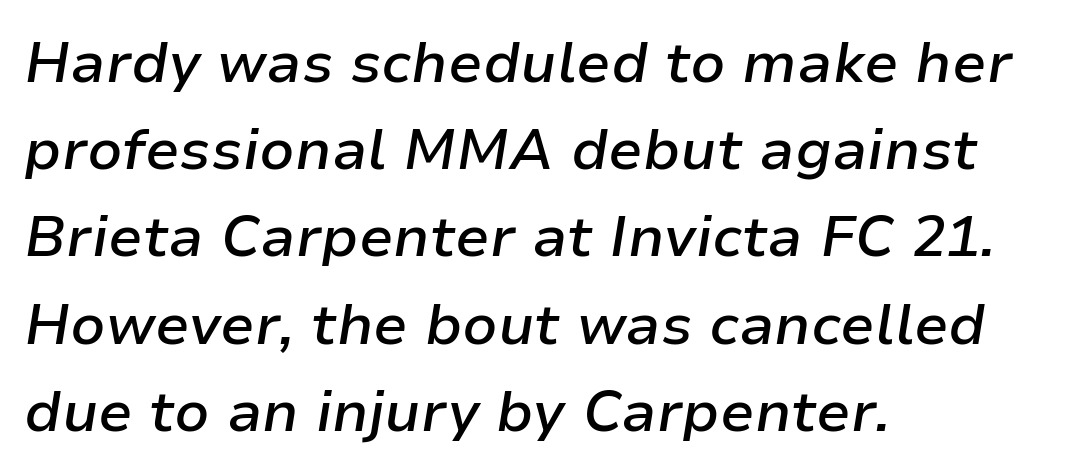
The image shows 57 px semibold type, italic (leaning right); set left-aligned, normal line spacing (1.53x), normal letter spacing, not underlined; low stroke contrast and a medium x-height.
